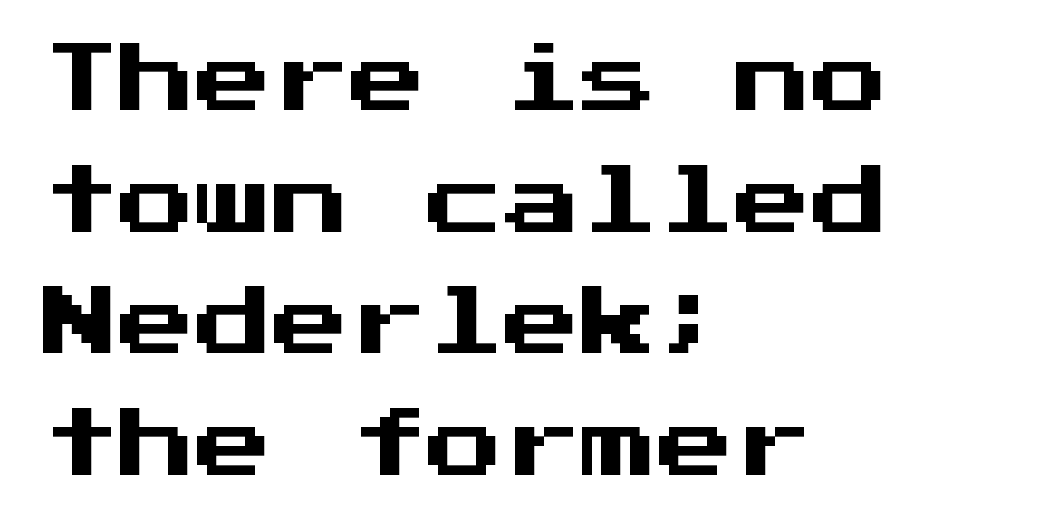
The image shows 77 px sans-serif type, upright, monospaced; set left-aligned, normal line spacing (1.58x), normal letter spacing, not underlined; medium stroke contrast and a medium x-height.
